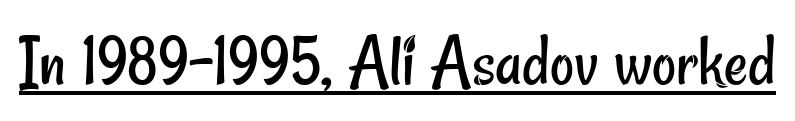
The image shows 74 px regular-weight, condensed sans-serif type; set normal letter spacing, underlined; low stroke contrast and a small x-height.
